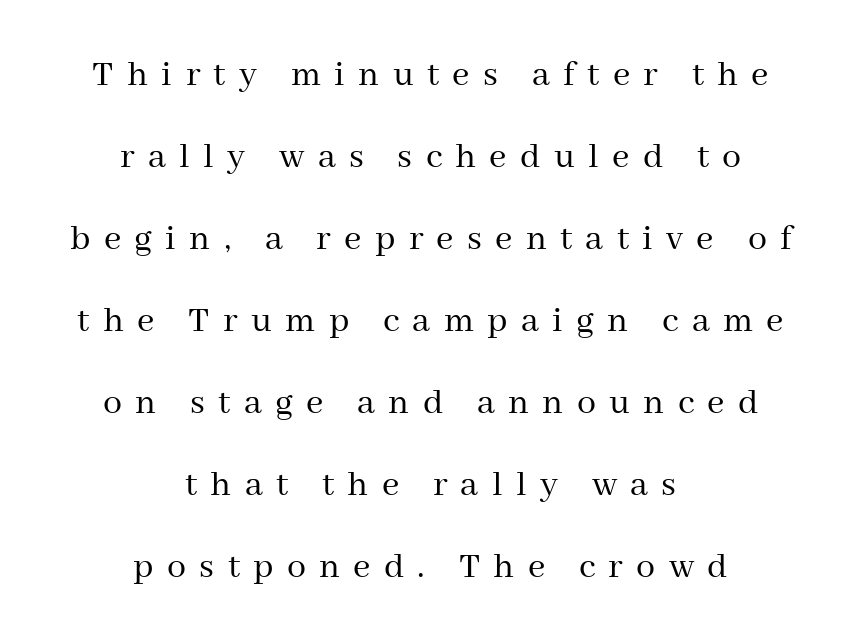
The image shows 38 px regular-weight serif type, upright; set centered, loose line spacing (2.16x), unusually wide letter spacing (+0.35 em), not underlined; medium stroke contrast and a medium x-height.
